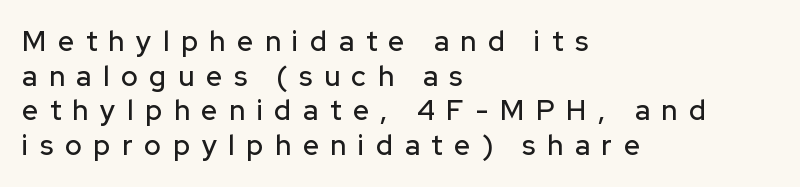
The image shows 28 px sans-serif type, upright; set left-aligned, line spacing 1.24x, unusually wide letter spacing (+0.42 em), not underlined; low stroke contrast and a medium x-height.
